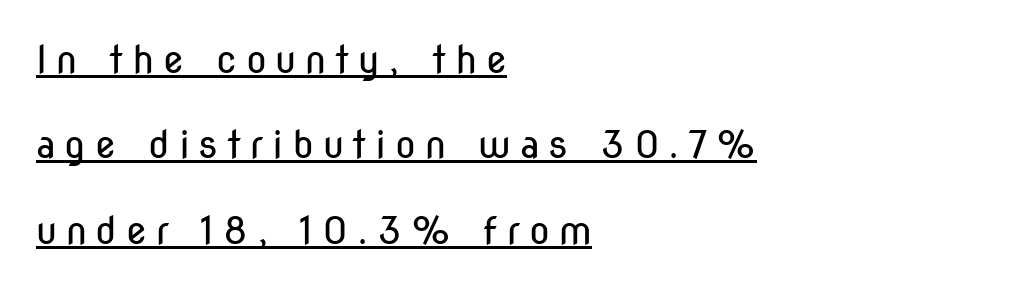
Q: Is the text bold? A: No.
Q: Is the text italic (slanted)? A: No, it is upright.
Q: Is the typeface a serif or a sans-serif typeface? A: Sans-serif.
Q: Is the text underlined? A: Yes.
Q: How is the paragraph aligned? A: Left-aligned.
Q: Is the spacing between letters normal or unusually wide? A: Unusually wide.
Q: Is the spacing between lines tight, normal or loose? A: Loose.
Q: Width (condensed, normal, or wide)? A: Condensed.
Q: Stroke contrast? A: Low.
Q: x-height? A: Medium.
Q: Monospaced? A: No.
